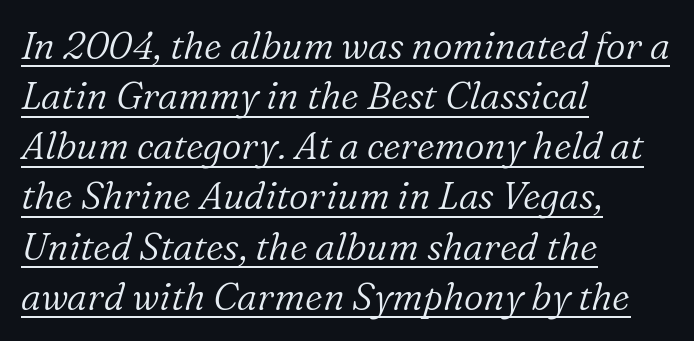
This rendering employs a face with finishing strokes, i.e., a serif. You can tell it's italic because the verticals aren't actually vertical. The passage shown has conventional tracking throughout. Vertical spacing — default. Each line starts at the same left margin while the right side varies. No heavy texture on the line: the type isn't bold.
